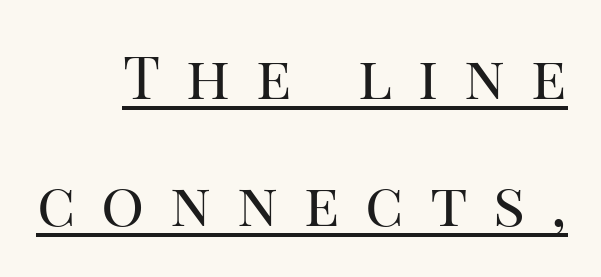
Q: Is the text bold? A: No.
Q: Is the text italic (slanted)? A: No, it is upright.
Q: Is the typeface a serif or a sans-serif typeface? A: Serif.
Q: Is the text underlined? A: Yes.
Q: How is the paragraph aligned? A: Right-aligned.
Q: Is the spacing between letters normal or unusually wide? A: Unusually wide.
Q: Is the spacing between lines tight, normal or loose? A: Loose.
Q: Width (condensed, normal, or wide)? A: Normal.
Q: Stroke contrast? A: High.
Q: x-height? A: Large.
Q: Monospaced? A: No.
